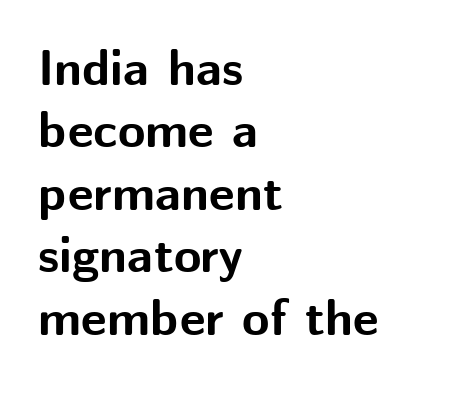
Ordinary non-slanted type is in use. The rendering shows plain stroke endings on the letterforms — a sans-serif design. You'd pick this weight for a headline — it's a proper bold. The zone under the glyphs is completely vacant.
